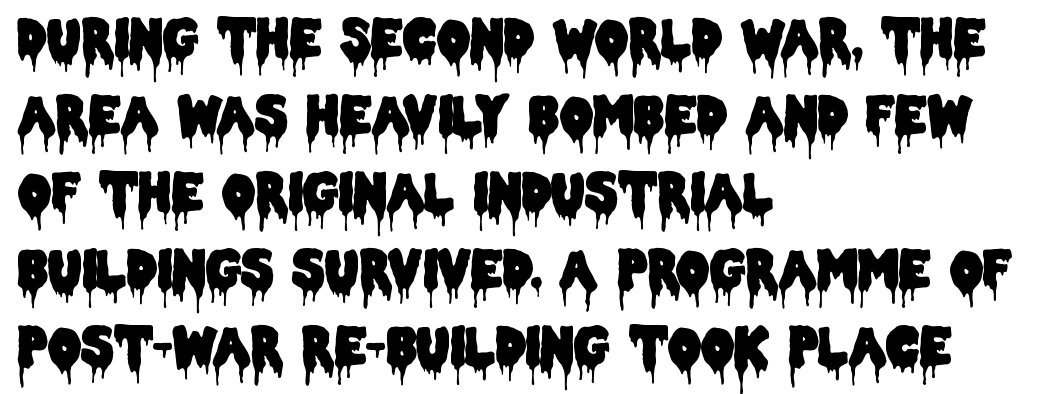
The passage shown is typeset with a sans-serif family. One-word summary of the alignment: left. The passage shown is not underscored anywhere. The tracking reads as untouched default to a designer's eye. Leading: standard.
